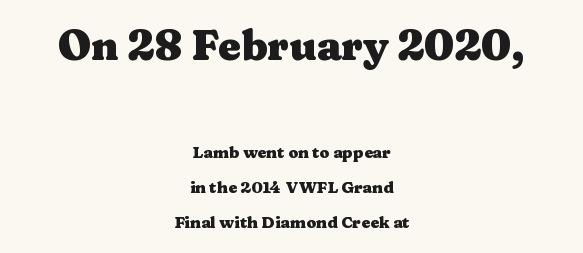
Q: Is the text bold? A: Yes.
Q: Is the text italic (slanted)? A: No, it is upright.
Q: Is the typeface a serif or a sans-serif typeface? A: Serif.
Q: Is the text underlined? A: No.
Q: How is the paragraph aligned? A: Centered.
Q: Is the spacing between letters normal or unusually wide? A: Normal.
Q: Is the spacing between lines tight, normal or loose? A: Loose.
Q: Which block of text is set in a larger size, the first (top) or the second (bottom)? A: The first (top) one.
Q: Width (condensed, normal, or wide)? A: Wide.
Q: Stroke contrast? A: Medium.
Q: x-height? A: Medium.
Q: Monospaced? A: No.
